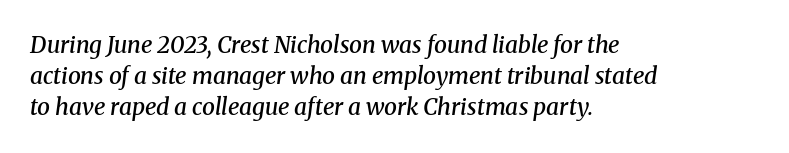
The image shows 23 px text type, italic (leaning right); set left-aligned, normal line spacing (1.35x), normal letter spacing, not underlined.
